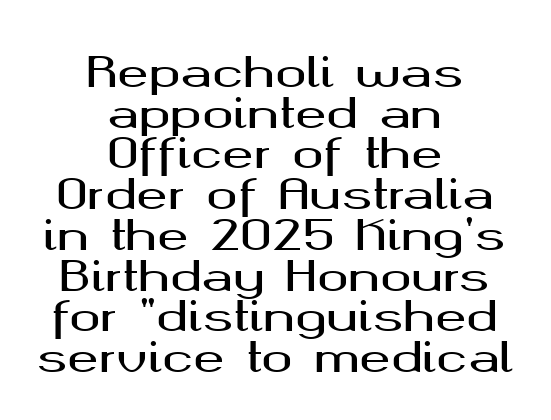
Q: Is the text italic (slanted)? A: No, it is upright.
Q: Is the typeface a serif or a sans-serif typeface? A: Sans-serif.
Q: Is the text underlined? A: No.
Q: How is the paragraph aligned? A: Centered.
Q: Is the spacing between letters normal or unusually wide? A: Normal.
Q: Is the spacing between lines tight, normal or loose? A: Tight.
Q: Width (condensed, normal, or wide)? A: Wide.
Q: Stroke contrast? A: Medium.
Q: x-height? A: Medium.
Q: Monospaced? A: No.
